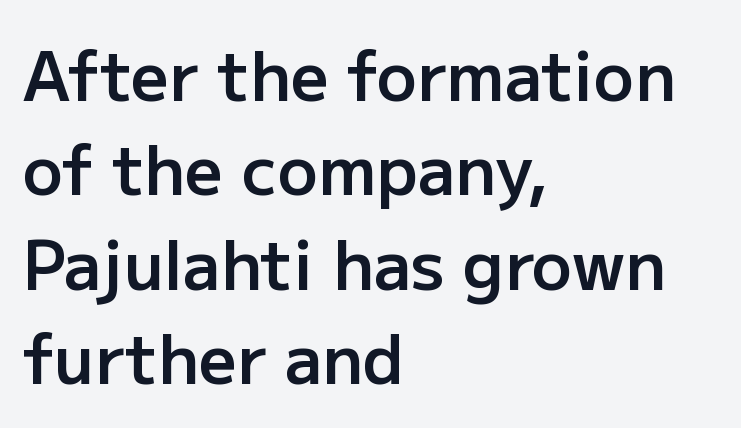
The image shows 67 px semibold sans-serif type, upright; set left-aligned, normal line spacing (1.41x), normal letter spacing, not underlined; low stroke contrast and a medium x-height.
